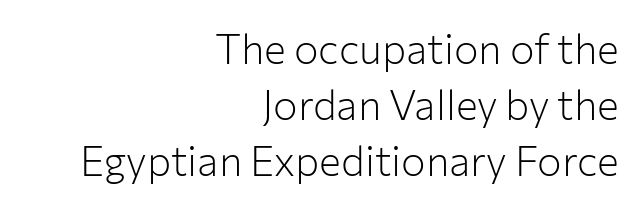
{"serif": "no", "italic": "no", "bold": "no", "weight": "light", "width": "normal", "stroke_contrast": "low", "x_height": "medium", "monospaced": "no", "underline": "no", "align": "right", "line_spacing": "normal", "line_spacing_ratio": 1.37, "letter_spacing": "normal", "letter_spacing_em": 0.0, "glyph_px": 41}
